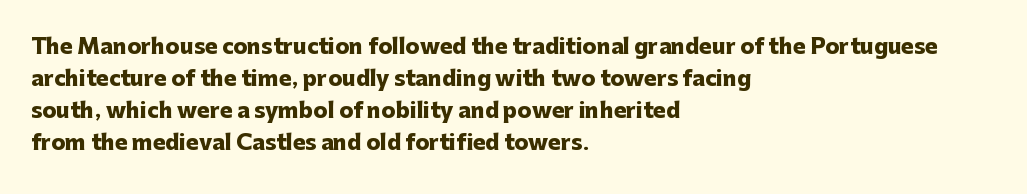
{"italic": "no", "bold": "yes", "underline": "no", "align": "left", "line_spacing": "normal", "line_spacing_ratio": 1.53, "letter_spacing": "normal", "letter_spacing_em": 0.0, "glyph_px": 21}
